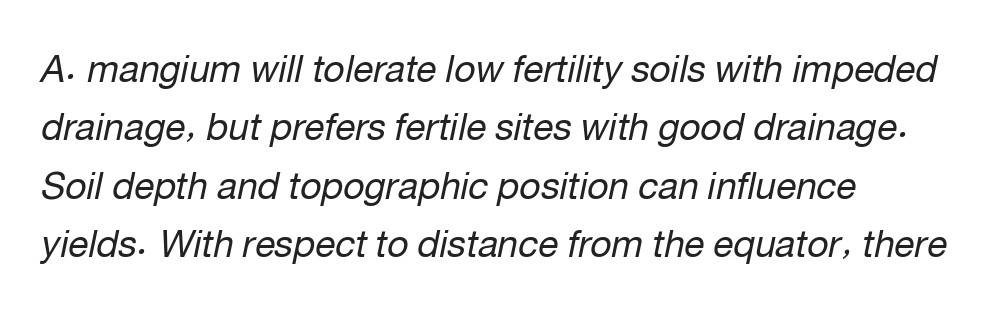
The image shows 37 px regular-weight type, italic (leaning right); set left-aligned, normal line spacing (1.58x), normal letter spacing, not underlined; low stroke contrast and a medium x-height.
